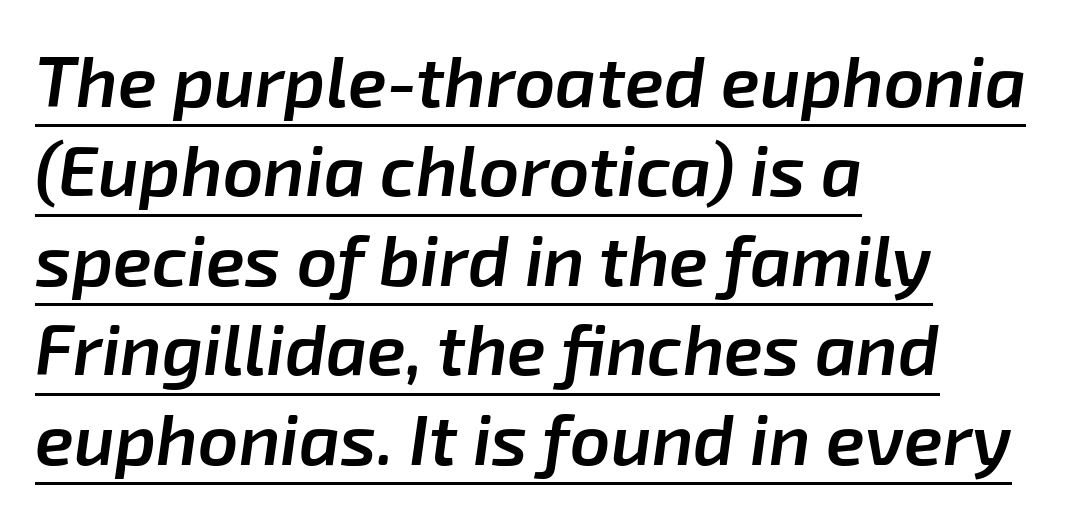
The image shows 71 px semibold type, italic (leaning right); set left-aligned, normal line spacing (1.26x), normal letter spacing, underlined; low stroke contrast and a medium x-height.
